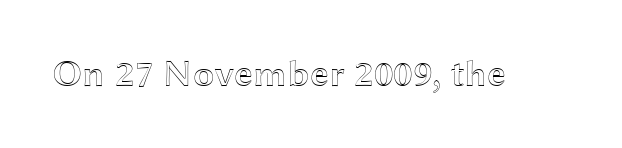
The image shows 38 px wide type, upright; set normal letter spacing, not underlined; a medium x-height.
